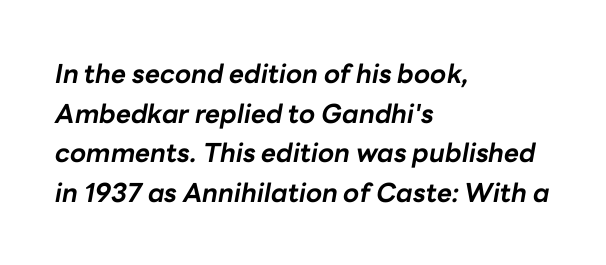
Q: Is the text bold? A: Yes.
Q: Is the text italic (slanted)? A: Yes, it leans right by about 10 degrees.
Q: Is the text underlined? A: No.
Q: How is the paragraph aligned? A: Left-aligned.
Q: Is the spacing between letters normal or unusually wide? A: Normal.
Q: Is the spacing between lines tight, normal or loose? A: Normal.
